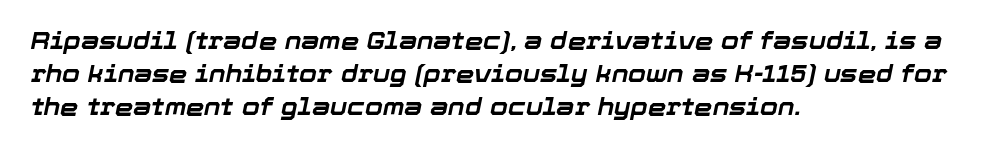
The image shows 23 px bold type, italic (leaning right); set left-aligned, normal line spacing (1.44x), normal letter spacing, not underlined.
